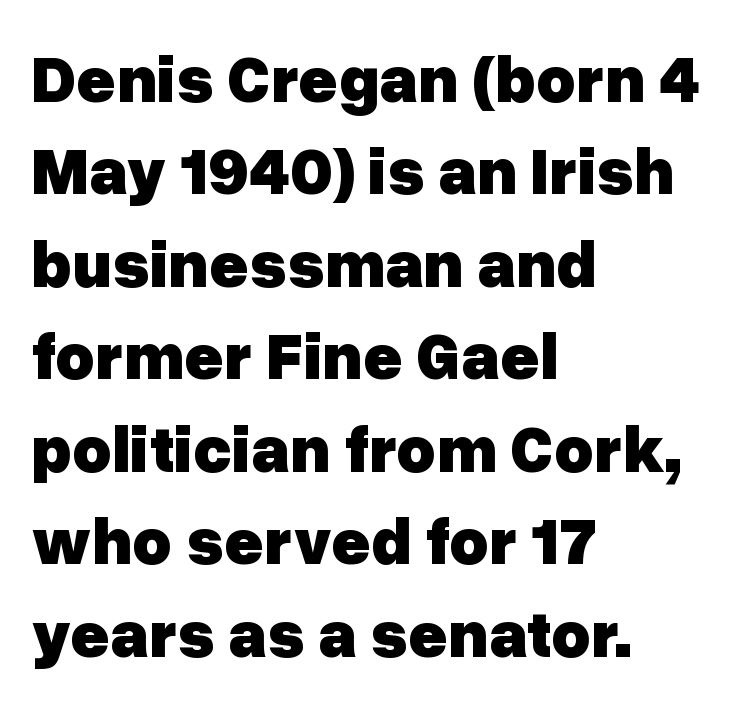
Q: Is the text bold? A: Yes.
Q: Is the text italic (slanted)? A: No, it is upright.
Q: Is the typeface a serif or a sans-serif typeface? A: Sans-serif.
Q: Is the text underlined? A: No.
Q: How is the paragraph aligned? A: Left-aligned.
Q: Is the spacing between letters normal or unusually wide? A: Normal.
Q: Is the spacing between lines tight, normal or loose? A: Normal.
Q: Width (condensed, normal, or wide)? A: Normal.
Q: Stroke contrast? A: Low.
Q: x-height? A: Medium.
Q: Monospaced? A: No.
